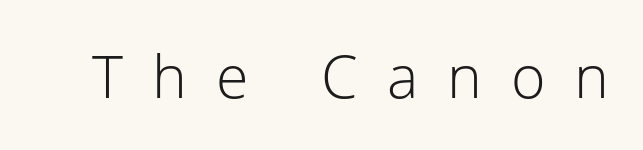
{"serif": "no", "italic": "no", "bold": "no", "weight": "light", "width": "normal", "stroke_contrast": "low", "x_height": "medium", "monospaced": "no", "underline": "no", "letter_spacing": "wide", "letter_spacing_em": 0.49, "glyph_px": 59}
